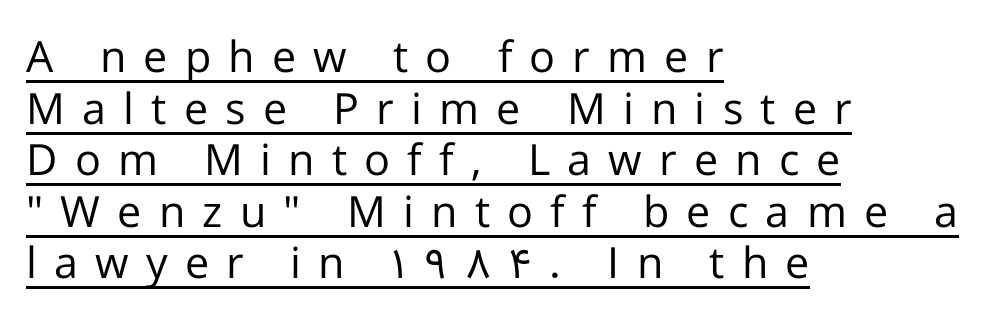
{"serif": "no", "italic": "no", "bold": "no", "weight": "regular", "width": "normal", "stroke_contrast": "low", "x_height": "medium", "monospaced": "no", "underline": "yes", "align": "left", "line_spacing_ratio": 1.2, "letter_spacing": "wide", "letter_spacing_em": 0.4, "glyph_px": 43}
